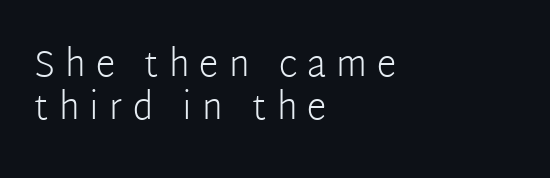
Q: Is the text bold? A: No.
Q: Is the text italic (slanted)? A: No, it is upright.
Q: Is the typeface a serif or a sans-serif typeface? A: Sans-serif.
Q: Is the text underlined? A: No.
Q: How is the paragraph aligned? A: Left-aligned.
Q: Is the spacing between letters normal or unusually wide? A: Unusually wide.
Q: Width (condensed, normal, or wide)? A: Normal.
Q: Stroke contrast? A: Low.
Q: x-height? A: Medium.
Q: Monospaced? A: No.
